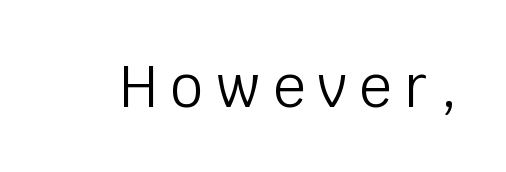
Think standard paragraph weight, or any step lighter than that. This is the regular roman posture of the typeface. Note: no serifs on the glyphs. Words appear elongated and porous because spacing is wide. Honestly, there is no underline to notice here at all.
